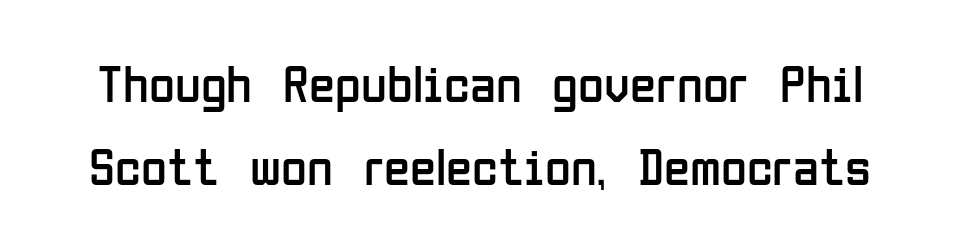
{"serif": "no", "italic": "no", "bold": "no", "weight": "regular", "width": "condensed", "stroke_contrast": "low", "x_height": "medium", "monospaced": "no", "underline": "no", "line_spacing": "normal", "line_spacing_ratio": 1.56, "letter_spacing": "normal", "letter_spacing_em": 0.0, "glyph_px": 53}
